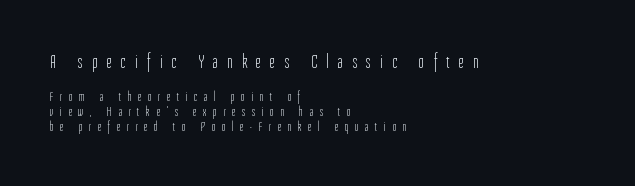
Q: Is the text bold? A: No.
Q: Is the text italic (slanted)? A: No, it is upright.
Q: Is the text underlined? A: No.
Q: How is the paragraph aligned? A: Left-aligned.
Q: Is the spacing between letters normal or unusually wide? A: Unusually wide.
Q: Is the spacing between lines tight, normal or loose? A: Tight.
Q: Which block of text is set in a larger size, the first (top) or the second (bottom)? A: The first (top) one.
